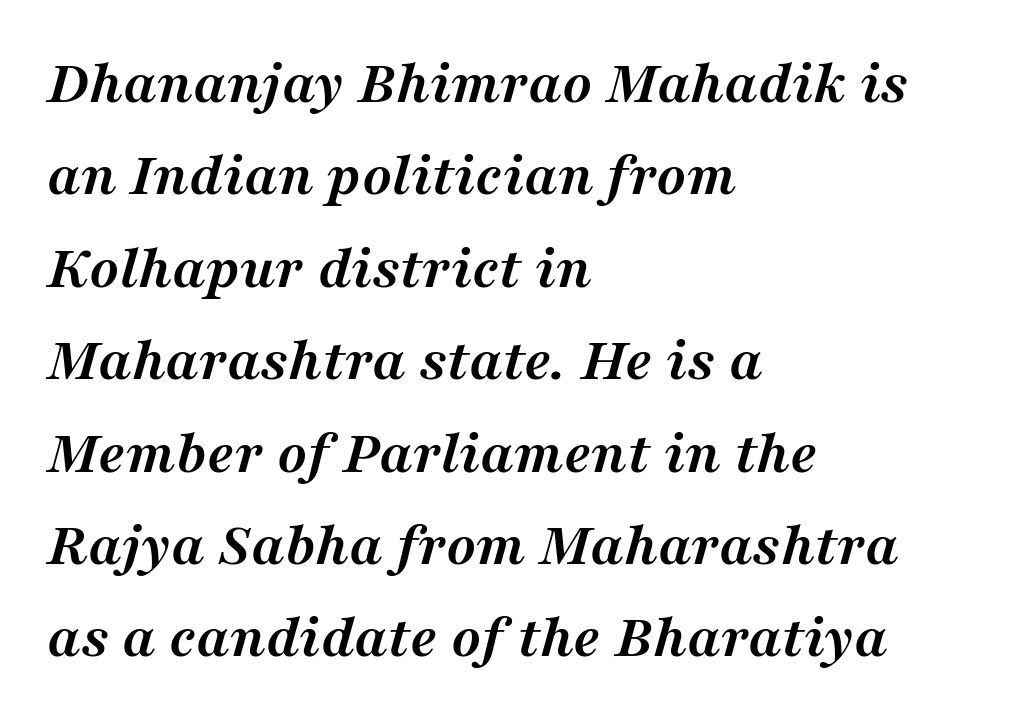
{"serif": "yes", "italic": "yes", "lean": "right", "slant_degrees": 16, "bold": "yes", "weight": "semibold", "width": "normal", "stroke_contrast": "medium", "x_height": "medium", "monospaced": "no", "underline": "no", "align": "left", "line_spacing": "normal", "line_spacing_ratio": 1.49, "letter_spacing": "normal", "letter_spacing_em": 0.0, "glyph_px": 62}
